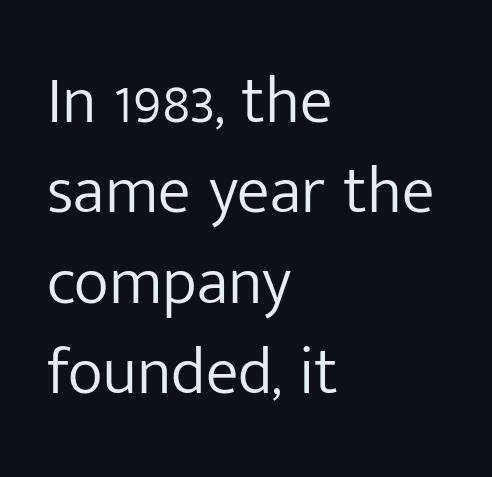
Q: Is the text bold? A: No.
Q: Is the text italic (slanted)? A: No, it is upright.
Q: Is the typeface a serif or a sans-serif typeface? A: Sans-serif.
Q: Is the text underlined? A: No.
Q: How is the paragraph aligned? A: Left-aligned.
Q: Is the spacing between letters normal or unusually wide? A: Normal.
Q: Is the spacing between lines tight, normal or loose? A: Normal.
Q: Width (condensed, normal, or wide)? A: Normal.
Q: Stroke contrast? A: Low.
Q: x-height? A: Medium.
Q: Monospaced? A: No.
